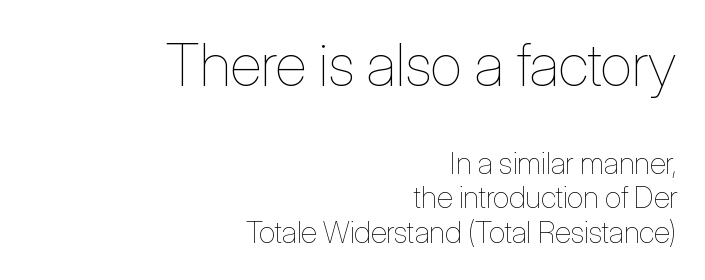
The rendering keeps characters at their native spacing. Block one is the big one; block two sits smaller underneath. The typography opts for an upright posture over an oblique one. Right-aligned paragraph, ragged on the left. The passage shown is typed in a proportional face where columns would drift. Underline: absent.
